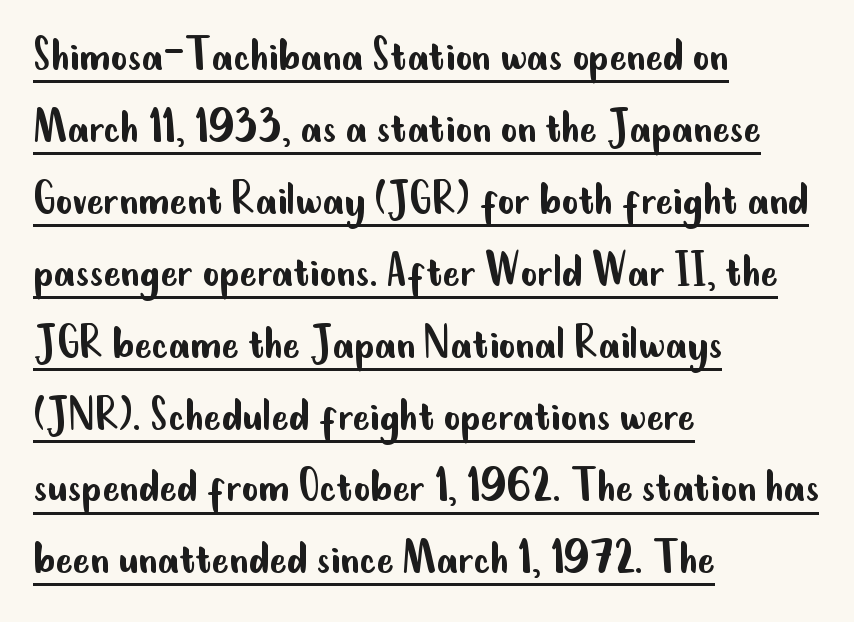
{"serif": "no", "italic": "no", "bold": "no", "weight": "regular", "width": "condensed", "stroke_contrast": "low", "x_height": "small", "monospaced": "no", "underline": "yes", "align": "left", "line_spacing": "normal", "line_spacing_ratio": 1.41, "letter_spacing": "normal", "letter_spacing_em": 0.0, "glyph_px": 51}
